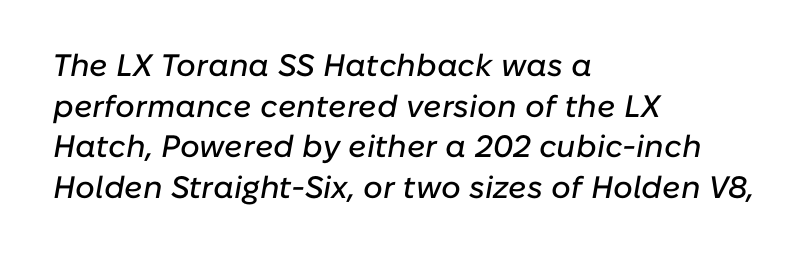
Q: Is the text italic (slanted)? A: Yes, it leans right by about 10 degrees.
Q: Is the text underlined? A: No.
Q: How is the paragraph aligned? A: Left-aligned.
Q: Is the spacing between letters normal or unusually wide? A: Normal.
Q: Is the spacing between lines tight, normal or loose? A: Normal.
Q: Width (condensed, normal, or wide)? A: Normal.
Q: Stroke contrast? A: Low.
Q: x-height? A: Medium.
Q: Monospaced? A: No.
